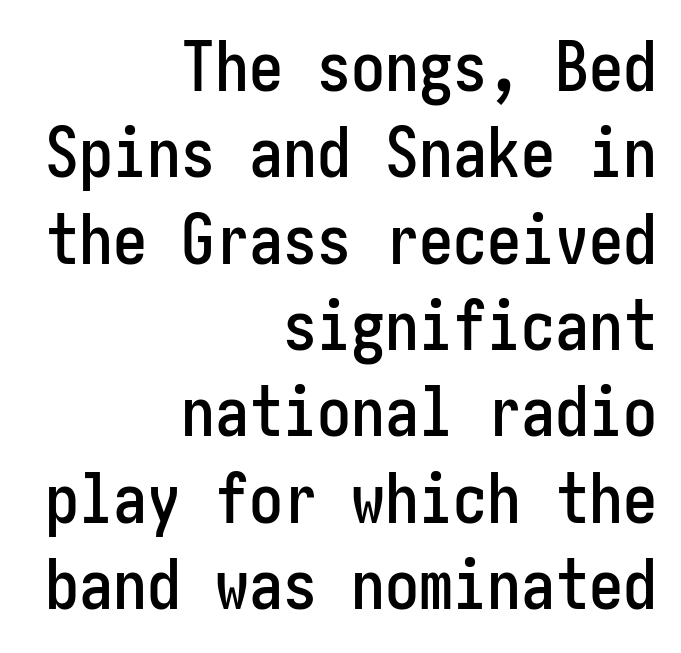
Unlike a traditional serif, this face leaves its strokes unadorned. Inter-character spacing is left at the font's built-in metrics. Italic? Not at all — the glyphs are vertical. Does the copy run flush right? Yes — the right margin is perfectly even.
